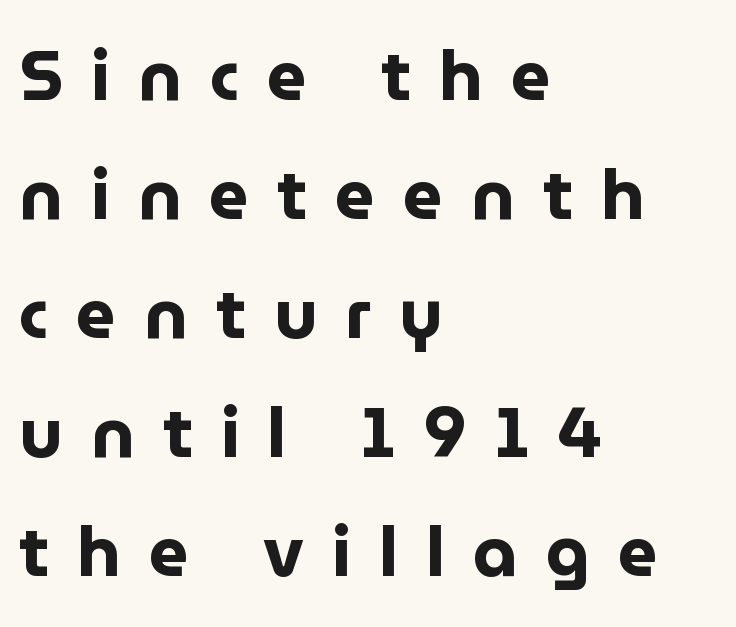
Note the varied advance widths — an 'i' is clearly narrower than an 'm'. How heavy is the stroke? Heavy — this is a bold. Line starts are locked; line ends wander. The gaps between neighbouring characters are conspicuously large. The letters carry no serifs — their stems end cleanly without finishing strokes.
